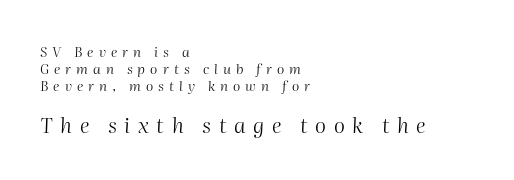
The image shows 21 px text type, italic (leaning right); set left-aligned, line spacing 1.21x, unusually wide letter spacing (+0.36 em), not underlined; the second (bottom) block is 1.5x larger.
